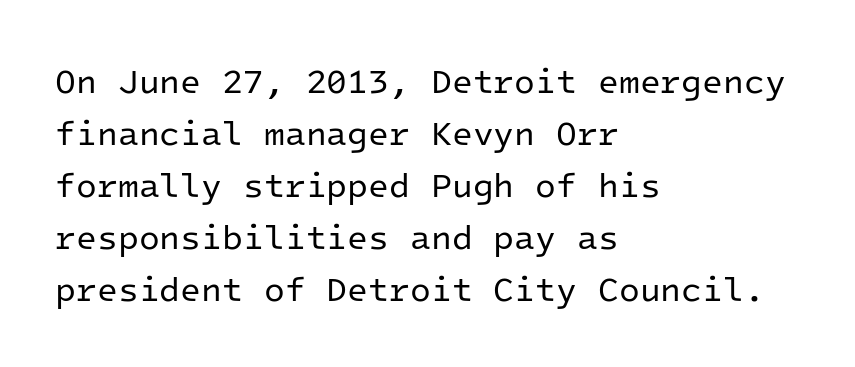
The specimen reads as upright at a glance. Normally led — the rows are evenly, conventionally spaced. The passage is arranged the way most books set body copy — flush left. Words float on clear page, feet unadorned. Spacing between characters is what you'd get straight out of the box.
